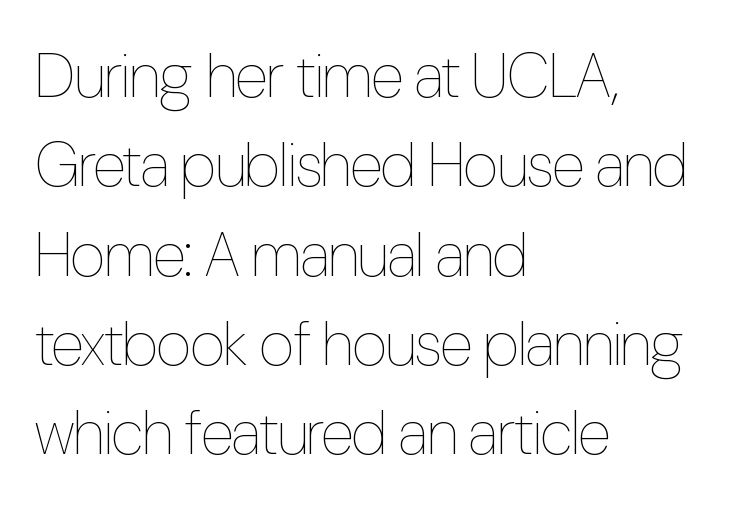
Q: Is the text bold? A: No.
Q: Is the text italic (slanted)? A: No, it is upright.
Q: Is the text underlined? A: No.
Q: How is the paragraph aligned? A: Left-aligned.
Q: Is the spacing between letters normal or unusually wide? A: Normal.
Q: Is the spacing between lines tight, normal or loose? A: Normal.
Q: Width (condensed, normal, or wide)? A: Condensed.
Q: Stroke contrast? A: Low.
Q: x-height? A: Medium.
Q: Monospaced? A: No.
